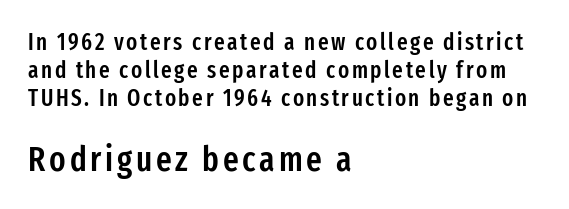
Serifs: no, the terminals of the letterforms are clean. The glyphs are unaccompanied by any horizontal stroke below them. The rendering anchors every line to the left-hand side. Weight: semibold (demi).
